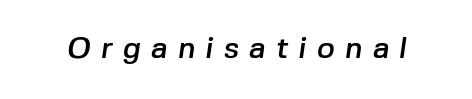
The image shows 30 px sans-serif type; set unusually wide letter spacing (+0.34 em), not underlined; low stroke contrast and a medium x-height.
